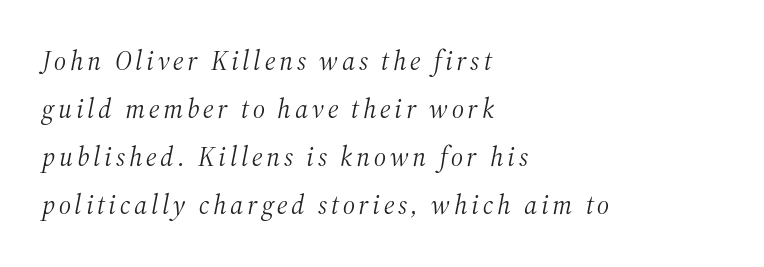
Q: Is the text bold? A: No.
Q: Is the text italic (slanted)? A: Yes, it leans right by about 12 degrees.
Q: Is the text underlined? A: No.
Q: How is the paragraph aligned? A: Left-aligned.
